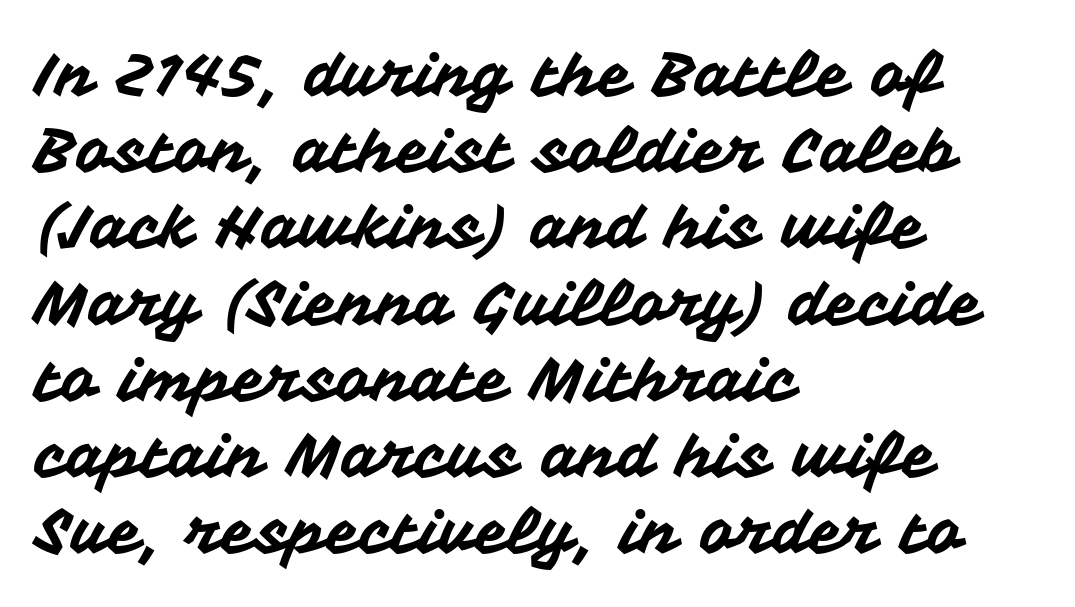
The passage shown is not underscored anywhere. Caption: multi-line text, flush left, ragged right. Tracking value appears to be zero — textbook default spacing.
